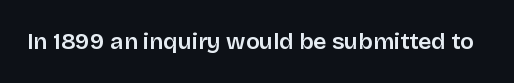
{"italic": "no", "underline": "no", "letter_spacing": "normal", "letter_spacing_em": 0.0, "glyph_px": 23}
